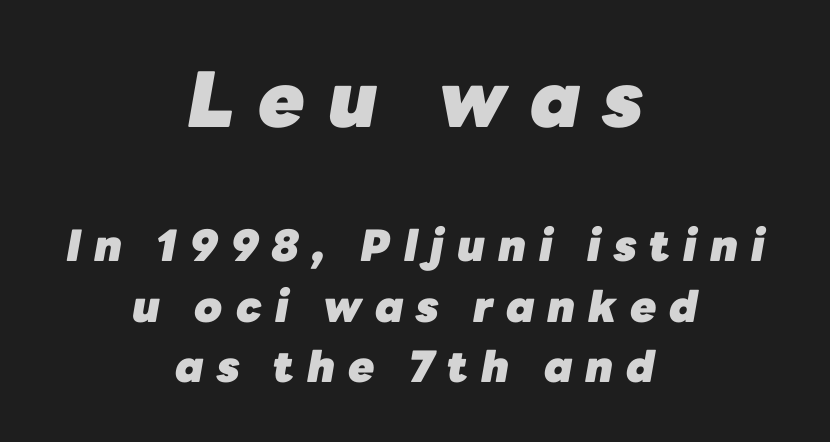
The image shows 76 px heavy type, italic (leaning right); set centered, normal line spacing (1.41x), unusually wide letter spacing (+0.3 em), not underlined; the first (top) block is 1.77x larger; low stroke contrast and a medium x-height.
